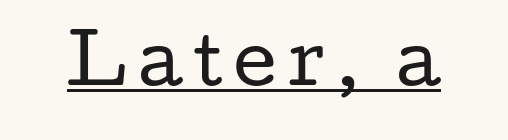
{"serif": "yes", "italic": "no", "bold": "no", "weight": "regular", "width": "wide", "stroke_contrast": "low", "x_height": "medium", "monospaced": "no", "underline": "yes", "glyph_px": 67}
